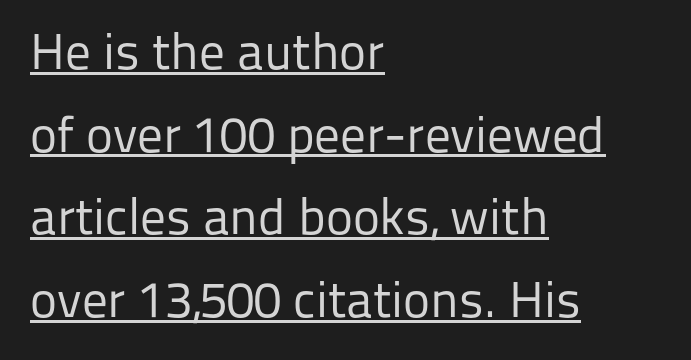
A typesetter would label this face a sans. You can see a thin bar hugging the bottom of the glyphs. This sample uses an upright cut, with every glyph sitting square on the baseline. Notice how the passage keeps a crisp vertical edge on the left only. Think of a printed novel: that variable character pitch is what you see here. Each new line begins a customary step beneath the previous one.
